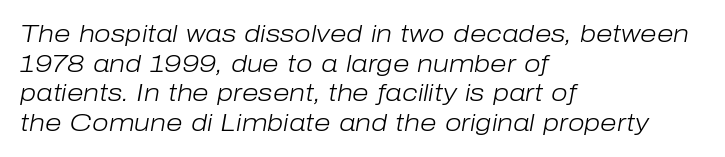
The rag falls on the right side of this text block. Heft: none added — not bold. This is oblique type, the kind used for emphasis or titles. The horizontal fit of the characters is conventional and even. Plain, unruled lines of type.
